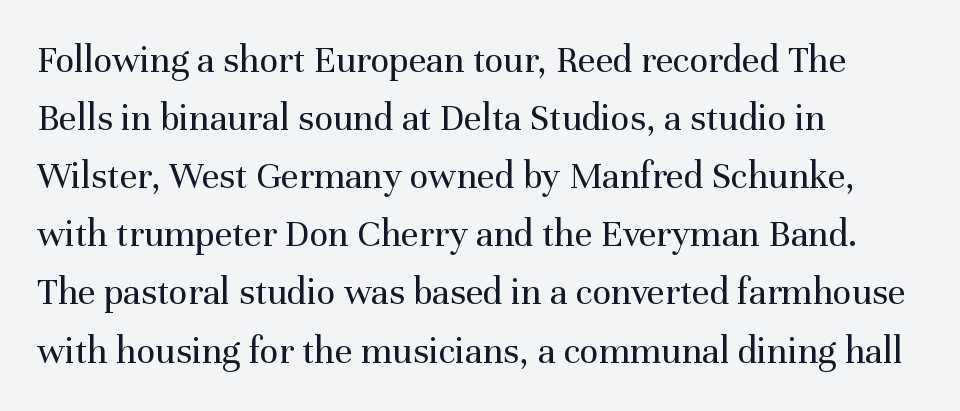
Q: Is the text bold? A: No.
Q: Is the text italic (slanted)? A: No, it is upright.
Q: Is the typeface a serif or a sans-serif typeface? A: Serif.
Q: Is the text underlined? A: No.
Q: How is the paragraph aligned? A: Left-aligned.
Q: Is the spacing between letters normal or unusually wide? A: Normal.
Q: Is the spacing between lines tight, normal or loose? A: Normal.
Q: Width (condensed, normal, or wide)? A: Normal.
Q: Stroke contrast? A: Medium.
Q: x-height? A: Medium.
Q: Monospaced? A: No.
